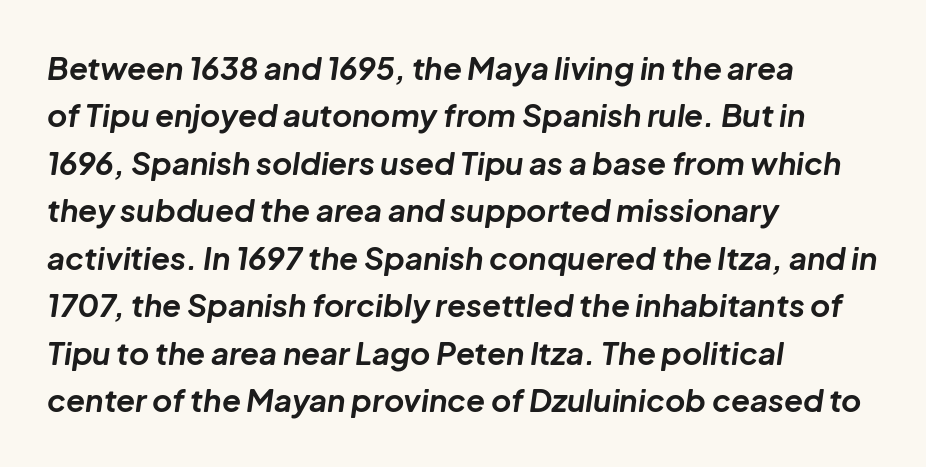
The lines are quadded left. There is no visible air inserted between adjacent glyphs. The rendering applies a slant to the glyphs. Bare-footed words on every line. Normally led — the rows are evenly, conventionally spaced. Here the designer chose a conventional face with non-uniform glyph widths.
